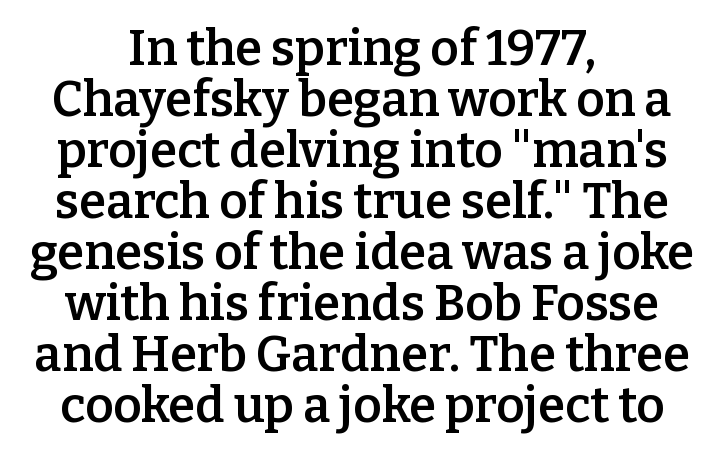
The image shows 49 px semibold serif type, upright; set centered, tight line spacing (1.04x), normal letter spacing, not underlined; low stroke contrast and a medium x-height.
